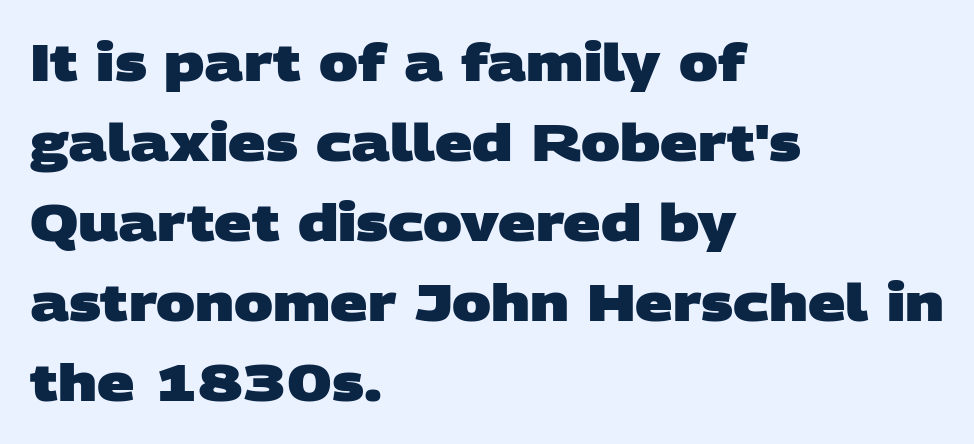
{"serif": "no", "bold": "yes", "weight": "heavy", "width": "wide", "stroke_contrast": "low", "x_height": "large", "monospaced": "no", "underline": "no", "align": "left", "line_spacing": "normal", "line_spacing_ratio": 1.54, "letter_spacing": "normal", "letter_spacing_em": 0.0, "glyph_px": 52}
